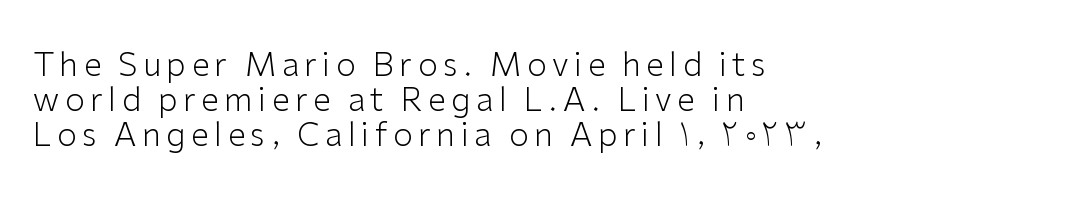
Classification — sans serif. This sample has the flowing, uneven cadence of proportional lettering. Think standard paragraph weight, or any step lighter than that. Where is the straight margin? On the left. Each new line begins almost immediately beneath the previous one. The strip under each line holds only bare page.
